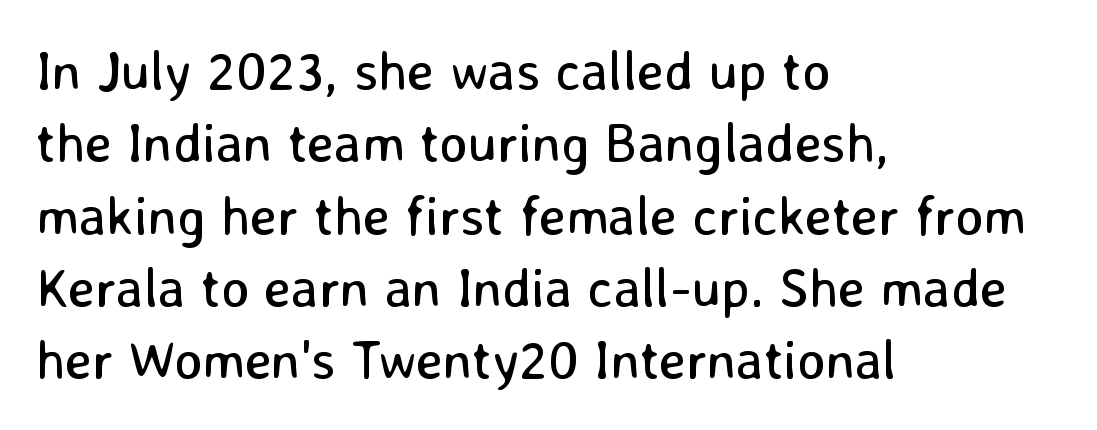
Is this a fixed-width face? No — the glyphs have proportional, varying widths. Note: no serifs on the glyphs. The designer left line spacing at the default. The paragraph has a hard left edge and a soft right edge.
